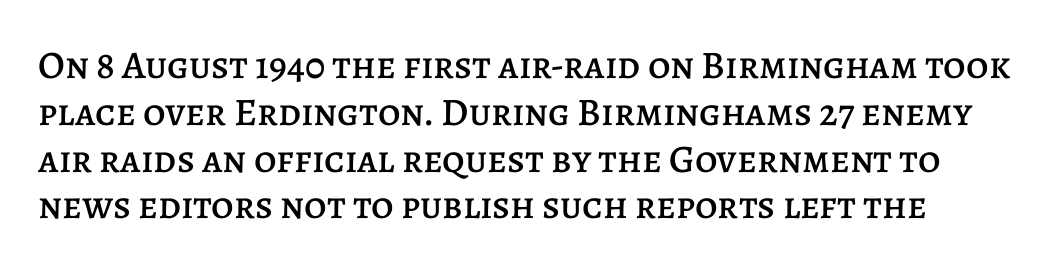
Q: Is the text italic (slanted)? A: No, it is upright.
Q: Is the text underlined? A: No.
Q: Is the spacing between letters normal or unusually wide? A: Normal.
Q: Width (condensed, normal, or wide)? A: Normal.
Q: Stroke contrast? A: Low.
Q: x-height? A: Large.
Q: Monospaced? A: No.
